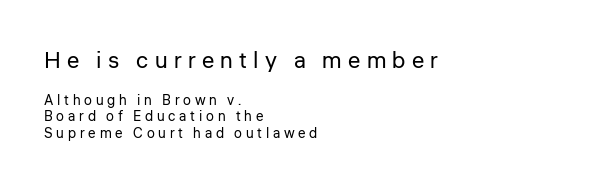
The image shows 23 px text type, upright; set left-aligned, line spacing 1.18x, unusually wide letter spacing (+0.27 em), not underlined; the first (top) block is 1.64x larger.
